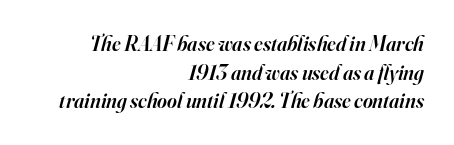
The image shows 21 px text type, italic (leaning right); set right-aligned, normal line spacing (1.36x), normal letter spacing, not underlined.
